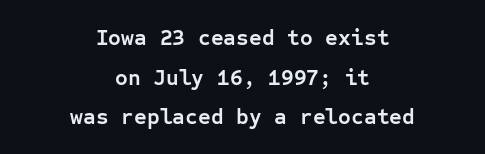
Characters follow at the spacing the type designer built in. Heft: maximum for text — a bold. Which margin do the lines hug? Neither — every line sits in the middle. Glance below the letters and you will spot only blank space. This is roman type, the default non-slanted kind.
